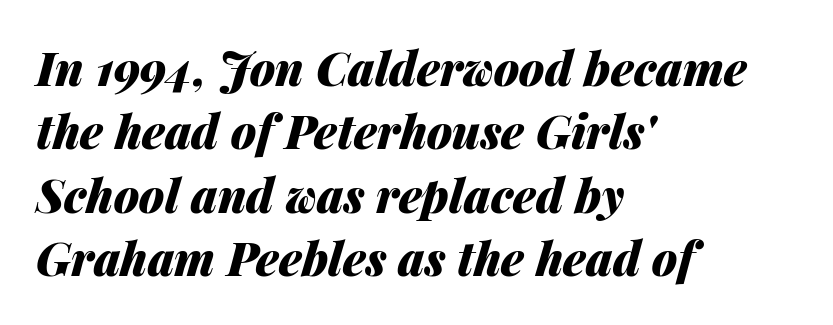
The passage shown is typed in a proportional face where columns would drift. Italic: yes, the glyphs are oblique. Plenty of ink on the page — the face is bold. Evenly set lines give the paragraph a standard silhouette. Visually the block forms a straight wall on the left and a jagged coastline on the right.
